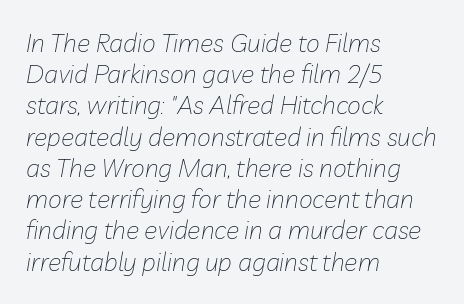
The image shows 25 px text type, italic (leaning right); set left-aligned, normal line spacing (1.25x), normal letter spacing, not underlined.
